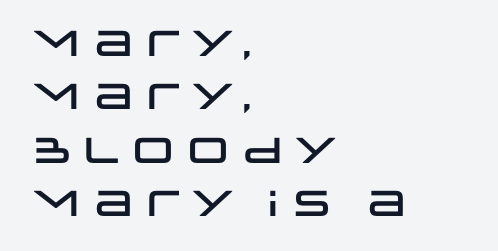
Q: Is the text italic (slanted)? A: No, it is upright.
Q: Is the typeface a serif or a sans-serif typeface? A: Sans-serif.
Q: Is the text underlined? A: No.
Q: How is the paragraph aligned? A: Left-aligned.
Q: Is the spacing between letters normal or unusually wide? A: Normal.
Q: Is the spacing between lines tight, normal or loose? A: Normal.
Q: Width (condensed, normal, or wide)? A: Wide.
Q: Stroke contrast? A: Low.
Q: x-height? A: Large.
Q: Monospaced? A: No.
